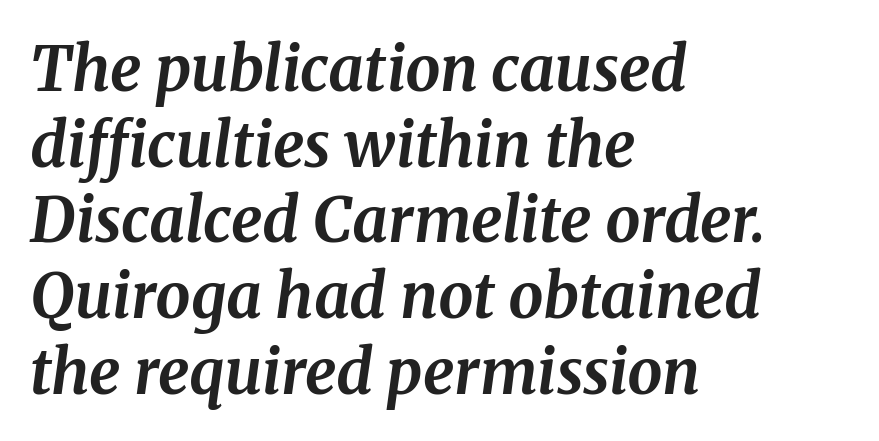
Chunky letters — that's bold for sure. Stroke terminals: seriffed. The rag falls on the right side of this text block. This sample has the flowing, uneven cadence of proportional lettering. Check the space under the baseline: it is left empty.
